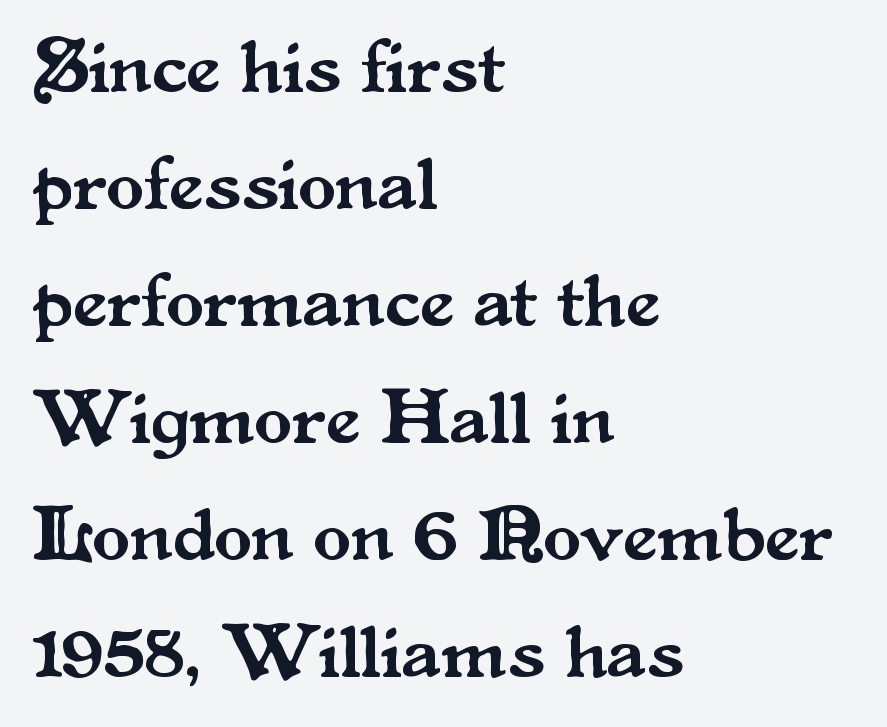
The image shows 77 px serif type, upright; set left-aligned, normal line spacing (1.52x), normal letter spacing, not underlined; medium stroke contrast and a small x-height.
